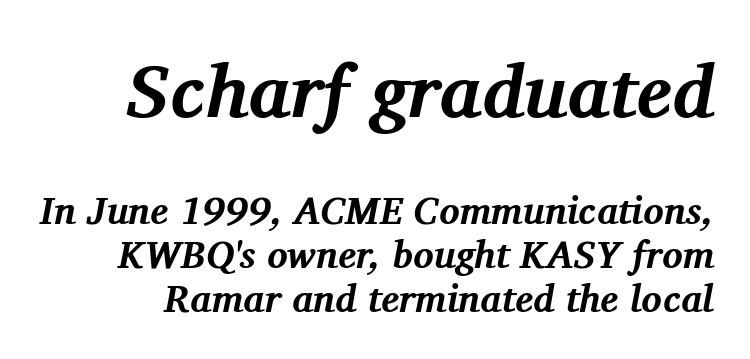
The image shows 75 px bold serif type, italic (leaning right); set line spacing 1.16x, normal letter spacing, not underlined; the first (top) block is 1.97x larger; medium stroke contrast and a medium x-height.
